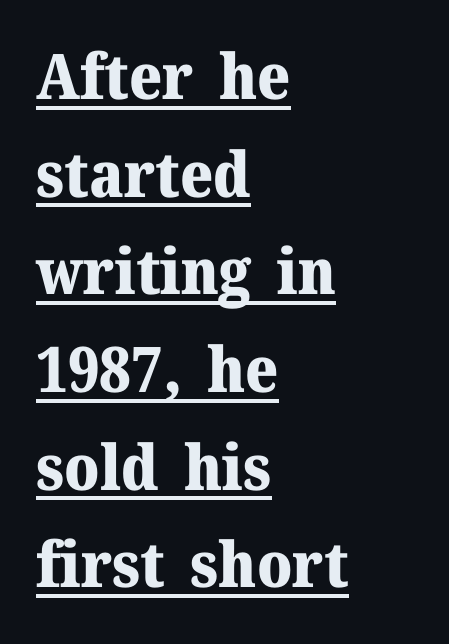
Q: Is the text bold? A: Yes.
Q: Is the text italic (slanted)? A: No, it is upright.
Q: Is the typeface a serif or a sans-serif typeface? A: Serif.
Q: Is the text underlined? A: Yes.
Q: How is the paragraph aligned? A: Left-aligned.
Q: Is the spacing between letters normal or unusually wide? A: Normal.
Q: Is the spacing between lines tight, normal or loose? A: Normal.
Q: Width (condensed, normal, or wide)? A: Normal.
Q: Stroke contrast? A: Medium.
Q: x-height? A: Medium.
Q: Monospaced? A: No.
